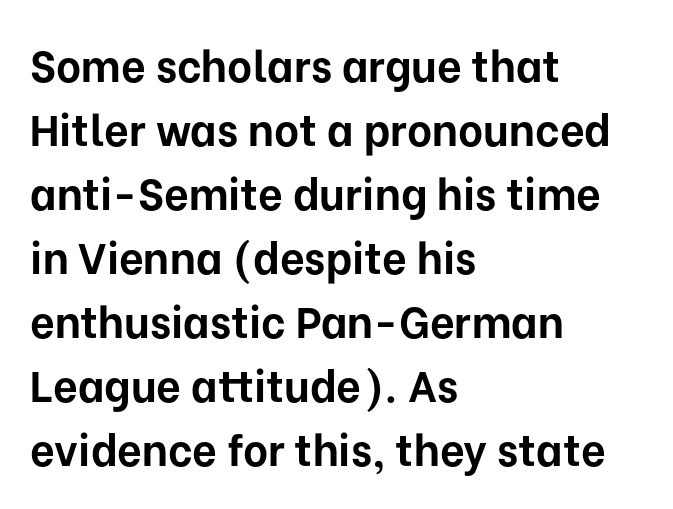
Letter spacing: default. Evenly set lines give the paragraph a standard silhouette. The face used here has the dense, thick strokes of a bold. Unlike a traditional serif, this face leaves its strokes unadorned.
